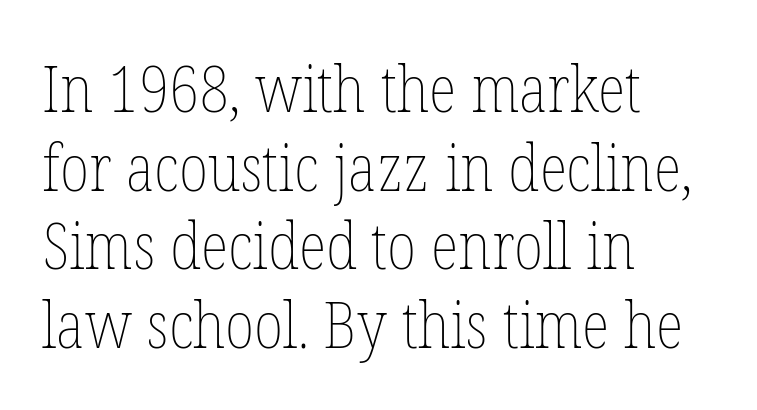
The image shows 65 px thin, condensed type, upright; set left-aligned, line spacing 1.21x, normal letter spacing, not underlined; low stroke contrast and a medium x-height.
